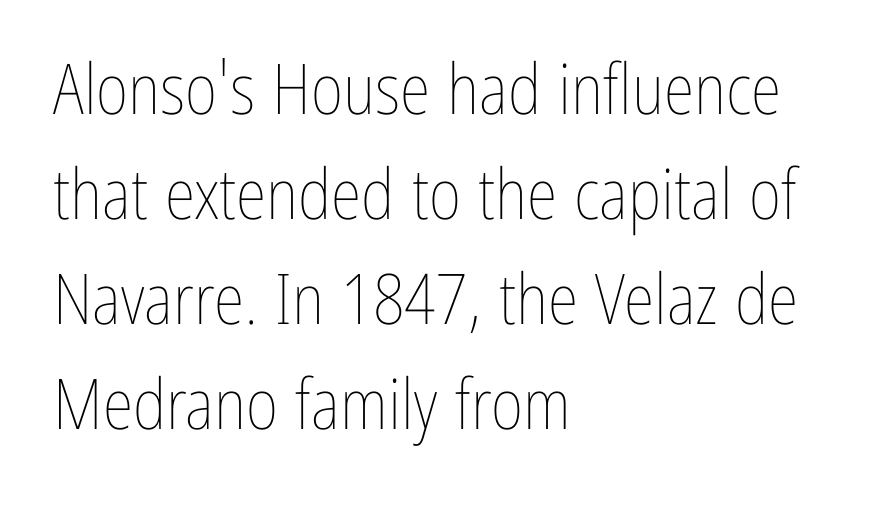
Every row of glyphs begins at an identical x-position on the left. The axis of the letterforms is exactly vertical. The space between consecutive lines is moderate. The weight tops out at a normal text grade. Clear beneath every line of the passage.
